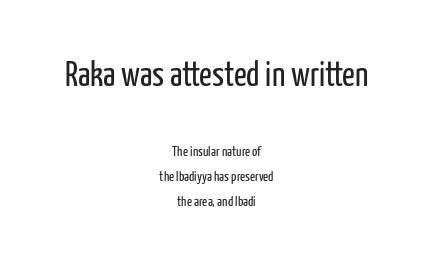
{"serif": "no", "italic": "no", "bold": "no", "weight": "regular", "width": "condensed", "stroke_contrast": "low", "x_height": "medium", "monospaced": "no", "underline": "no", "align": "center", "line_spacing_ratio": 1.79, "letter_spacing": "normal", "letter_spacing_em": 0.0, "larger_block": "first", "size_ratio": 2.5, "glyph_px": 35}
